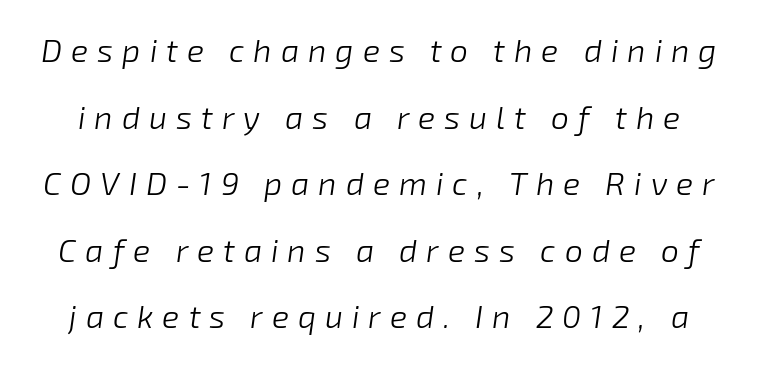
Q: Is the text bold? A: No.
Q: Is the text italic (slanted)? A: Yes, it leans right by about 8 degrees.
Q: Is the text underlined? A: No.
Q: Is the spacing between letters normal or unusually wide? A: Unusually wide.
Q: Is the spacing between lines tight, normal or loose? A: Loose.
Q: Width (condensed, normal, or wide)? A: Normal.
Q: Stroke contrast? A: Low.
Q: x-height? A: Medium.
Q: Monospaced? A: No.
